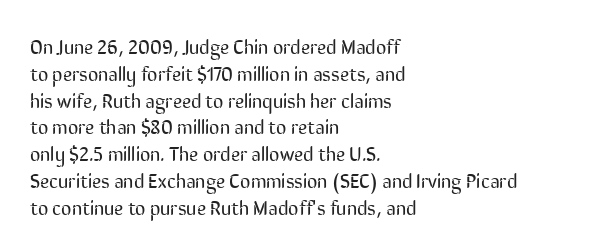
Unlike italic type, these characters show no tilt at all. Honestly, there is no underline to notice here at all. The ragged edge is on the right, which tells us the setting is flush left. Tracking here is standard; glyphs follow each other at the usual distance.
